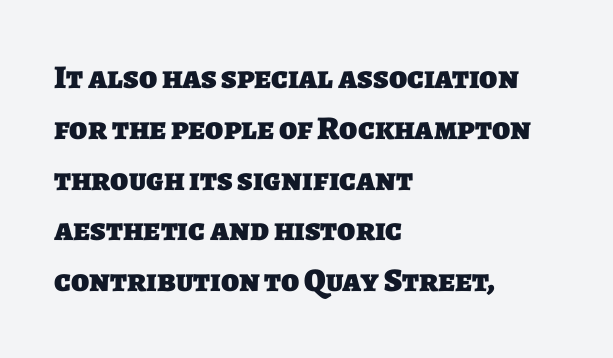
How heavy is the stroke? Heavy — this is a bold. Is this a fixed-width face? No — the glyphs have proportional, varying widths. Reading down the column, the eye jumps a familiar distance to each next line. Font category for this specimen: sans-serif. Default kerning and tracking; the words read as compact shapes. The glyphs are unaccompanied by any horizontal stroke below them.
